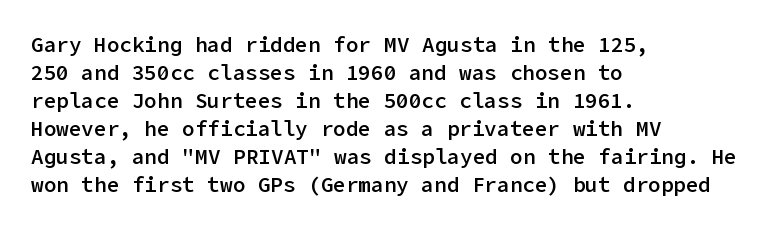
Q: Is the text bold? A: Semi-bold.
Q: Is the text italic (slanted)? A: No, it is upright.
Q: Is the text underlined? A: No.
Q: How is the paragraph aligned? A: Left-aligned.
Q: Is the spacing between letters normal or unusually wide? A: Normal.
Q: Is the spacing between lines tight, normal or loose? A: Normal.
